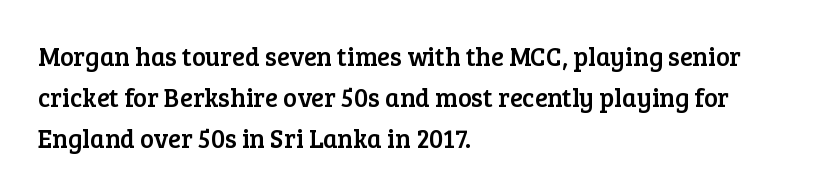
Q: Is the text italic (slanted)? A: No, it is upright.
Q: Is the text underlined? A: No.
Q: How is the paragraph aligned? A: Left-aligned.
Q: Is the spacing between letters normal or unusually wide? A: Normal.
Q: Is the spacing between lines tight, normal or loose? A: Normal.
